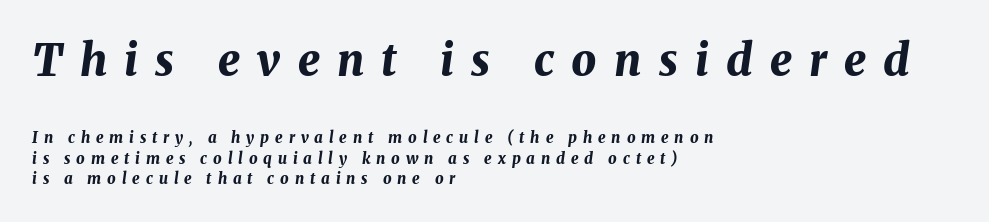
{"italic": "yes", "lean": "right", "slant_degrees": 8, "bold": "yes", "weight": "bold", "width": "normal", "stroke_contrast": "medium", "x_height": "medium", "monospaced": "no", "underline": "no", "align": "left", "line_spacing": "normal", "line_spacing_ratio": 1.38, "letter_spacing": "wide", "letter_spacing_em": 0.39, "larger_block": "first", "size_ratio": 2.93, "glyph_px": 44}
